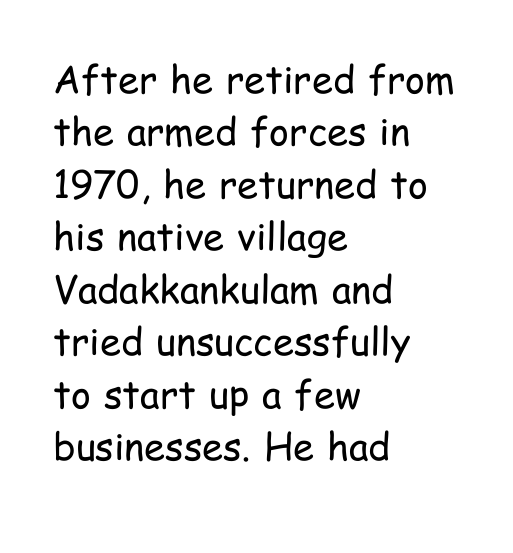
The image shows 38 px regular-weight, condensed sans-serif type, upright; set left-aligned, normal line spacing (1.38x), normal letter spacing, not underlined; low stroke contrast and a medium x-height.
